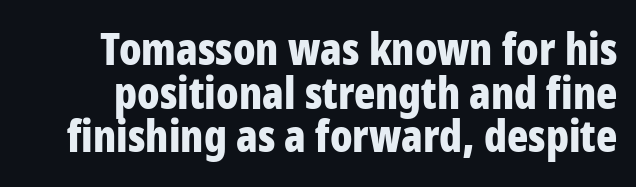
Q: Is the text bold? A: Yes.
Q: Is the text italic (slanted)? A: No, it is upright.
Q: Is the typeface a serif or a sans-serif typeface? A: Sans-serif.
Q: Is the text underlined? A: No.
Q: Is the spacing between letters normal or unusually wide? A: Normal.
Q: Is the spacing between lines tight, normal or loose? A: Tight.
Q: Width (condensed, normal, or wide)? A: Condensed.
Q: Stroke contrast? A: Low.
Q: x-height? A: Large.
Q: Monospaced? A: No.
